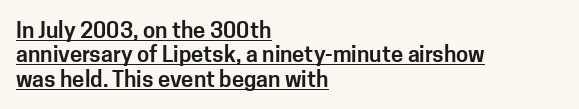
The image shows 22 px text type, upright; set left-aligned, tight line spacing (1.11x), normal letter spacing, underlined.
